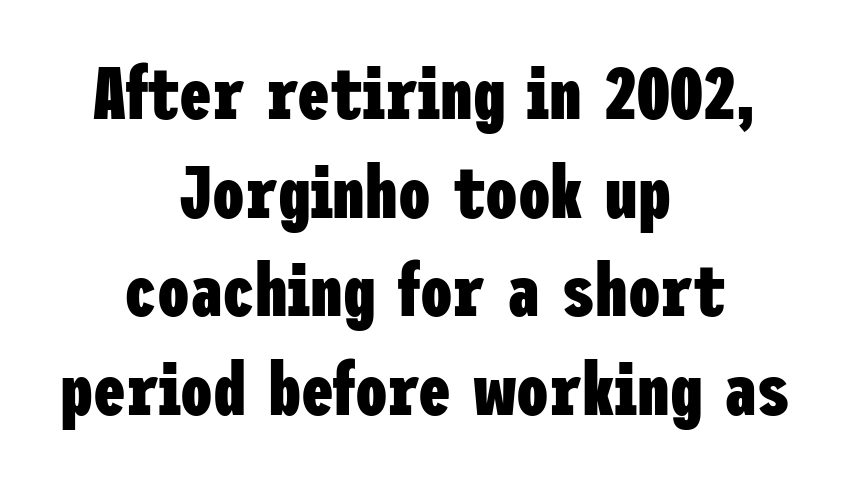
Q: Is the text bold? A: Yes.
Q: Is the text italic (slanted)? A: No, it is upright.
Q: Is the typeface a serif or a sans-serif typeface? A: Sans-serif.
Q: Is the text underlined? A: No.
Q: How is the paragraph aligned? A: Centered.
Q: Is the spacing between letters normal or unusually wide? A: Normal.
Q: Is the spacing between lines tight, normal or loose? A: Normal.
Q: Width (condensed, normal, or wide)? A: Condensed.
Q: Stroke contrast? A: Low.
Q: x-height? A: Medium.
